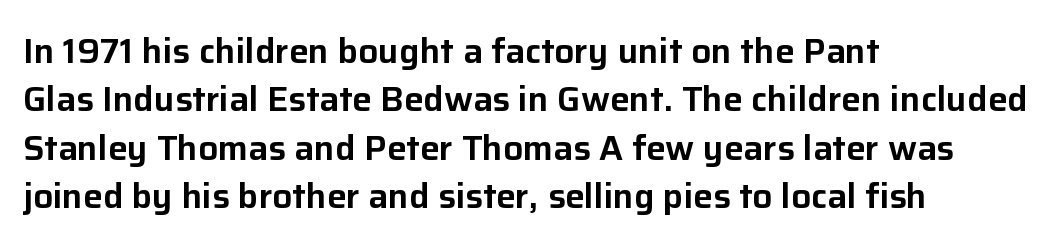
Q: Is the text italic (slanted)? A: No, it is upright.
Q: Is the typeface a serif or a sans-serif typeface? A: Sans-serif.
Q: Is the text underlined? A: No.
Q: How is the paragraph aligned? A: Left-aligned.
Q: Is the spacing between letters normal or unusually wide? A: Normal.
Q: Is the spacing between lines tight, normal or loose? A: Normal.
Q: Width (condensed, normal, or wide)? A: Normal.
Q: Stroke contrast? A: Low.
Q: x-height? A: Medium.
Q: Monospaced? A: No.
